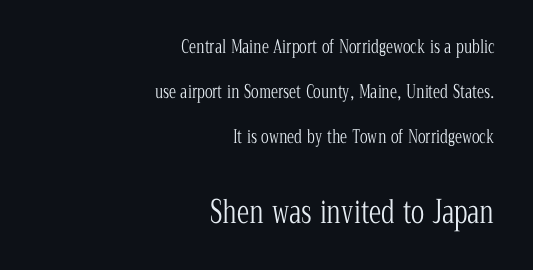
How would I describe the line gaps? Wide and relaxed. This sample uses plain, unmodified letter spacing. Each letter keeps its own natural width here, so spacing adapts to shape. Has an underline been added? It has not. Caption: face not bold, strokes unweighted. The later block is typeset at a bigger size than the earlier block.
